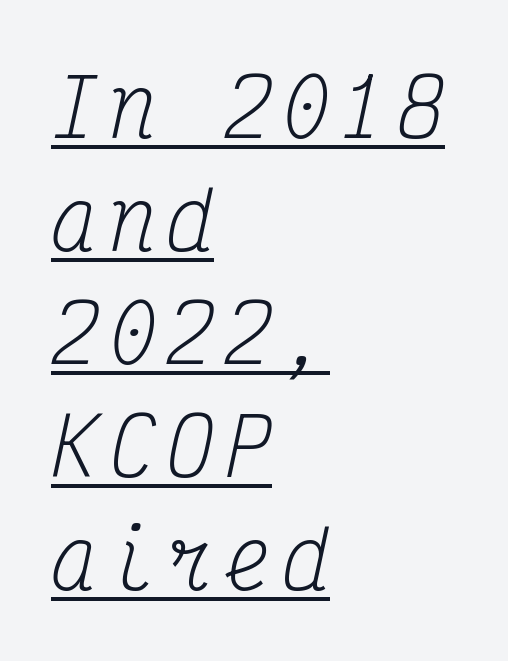
{"serif": "yes", "italic": "yes", "lean": "right", "slant_degrees": 12, "bold": "no", "weight": "regular", "width": "condensed", "stroke_contrast": "medium", "x_height": "medium", "monospaced": "yes", "underline": "yes", "align": "left", "line_spacing": "normal", "line_spacing_ratio": 1.43, "glyph_px": 79}
